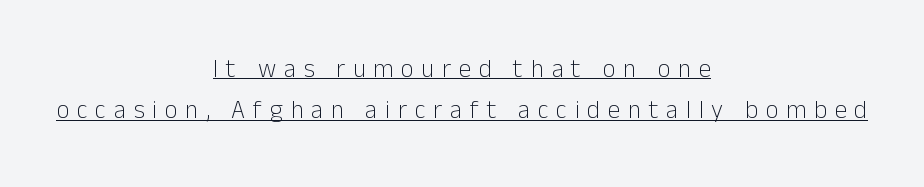
Q: Is the text bold? A: No.
Q: Is the text italic (slanted)? A: No, it is upright.
Q: Is the text underlined? A: Yes.
Q: How is the paragraph aligned? A: Centered.
Q: Is the spacing between letters normal or unusually wide? A: Unusually wide.
Q: Is the spacing between lines tight, normal or loose? A: Normal.
